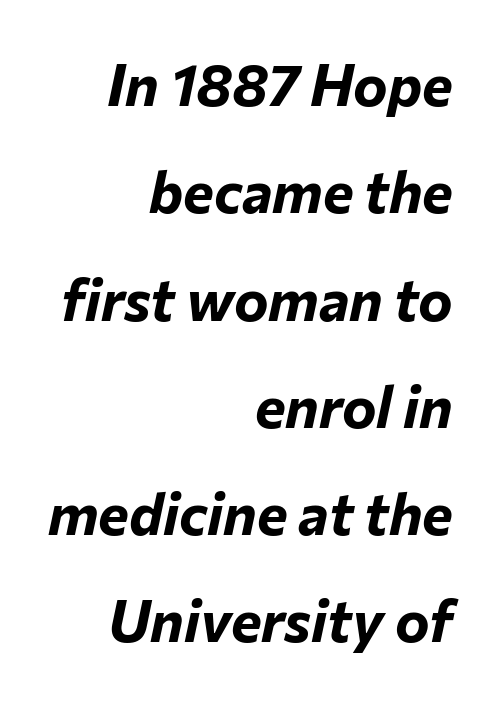
{"italic": "yes", "lean": "right", "slant_degrees": 12, "bold": "yes", "weight": "bold", "width": "normal", "stroke_contrast": "low", "x_height": "medium", "monospaced": "no", "underline": "no", "align": "right", "line_spacing_ratio": 1.85, "letter_spacing": "normal", "letter_spacing_em": 0.0, "glyph_px": 58}
